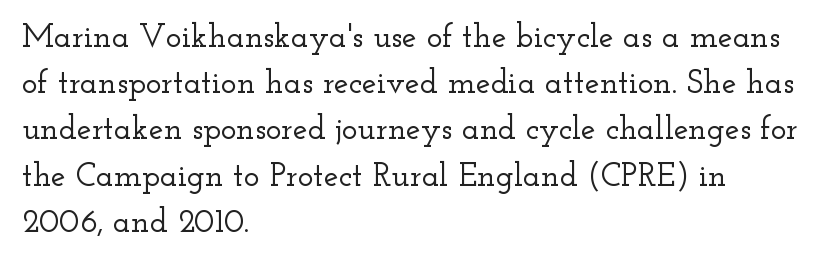
The image shows 33 px wide serif type, upright; set left-aligned, normal line spacing (1.4x), normal letter spacing, not underlined; low stroke contrast and a small x-height.
